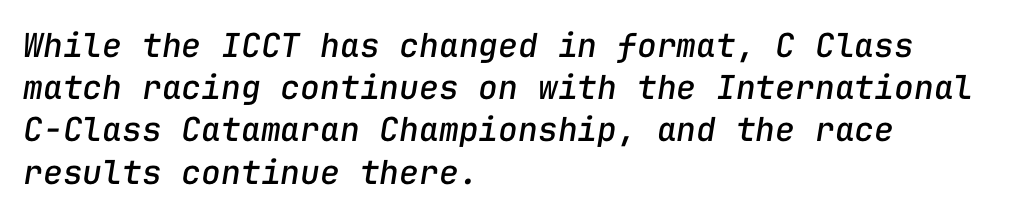
Q: Is the text italic (slanted)? A: Yes, it leans right by about 9 degrees.
Q: Is the text underlined? A: No.
Q: How is the paragraph aligned? A: Left-aligned.
Q: Is the spacing between letters normal or unusually wide? A: Normal.
Q: Is the spacing between lines tight, normal or loose? A: Normal.
Q: Width (condensed, normal, or wide)? A: Normal.
Q: Stroke contrast? A: Low.
Q: x-height? A: Medium.
Q: Monospaced? A: Yes.
